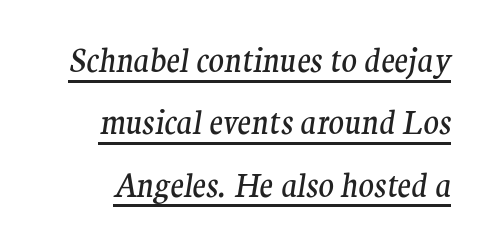
Q: Is the text bold? A: No.
Q: Is the text italic (slanted)? A: Yes, it leans right by about 9 degrees.
Q: Is the typeface a serif or a sans-serif typeface? A: Serif.
Q: Is the text underlined? A: Yes.
Q: Is the spacing between letters normal or unusually wide? A: Normal.
Q: Is the spacing between lines tight, normal or loose? A: Loose.
Q: Width (condensed, normal, or wide)? A: Normal.
Q: Stroke contrast? A: Medium.
Q: x-height? A: Medium.
Q: Monospaced? A: No.
